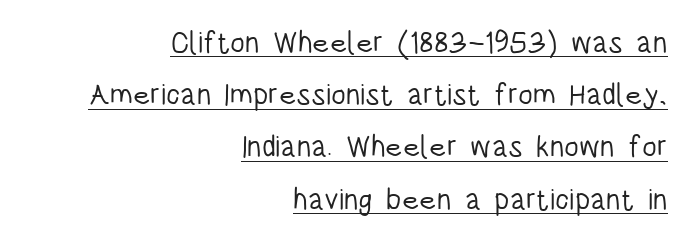
{"serif": "no", "italic": "no", "bold": "no", "weight": "light", "width": "condensed", "stroke_contrast": "low", "x_height": "large", "monospaced": "no", "underline": "yes", "align": "right", "line_spacing_ratio": 1.74, "letter_spacing": "normal", "letter_spacing_em": 0.0, "glyph_px": 30}
